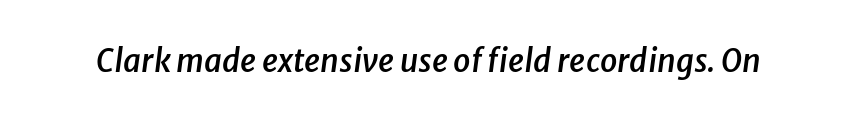
On the weight axis this lands at semibold, roughly 600. Check under the words: just untouched page. This sample has the flowing, uneven cadence of proportional lettering. This sample uses an oblique cut, with every glyph tilted off the vertical. The face used here is rendered with its standard letterfit.
